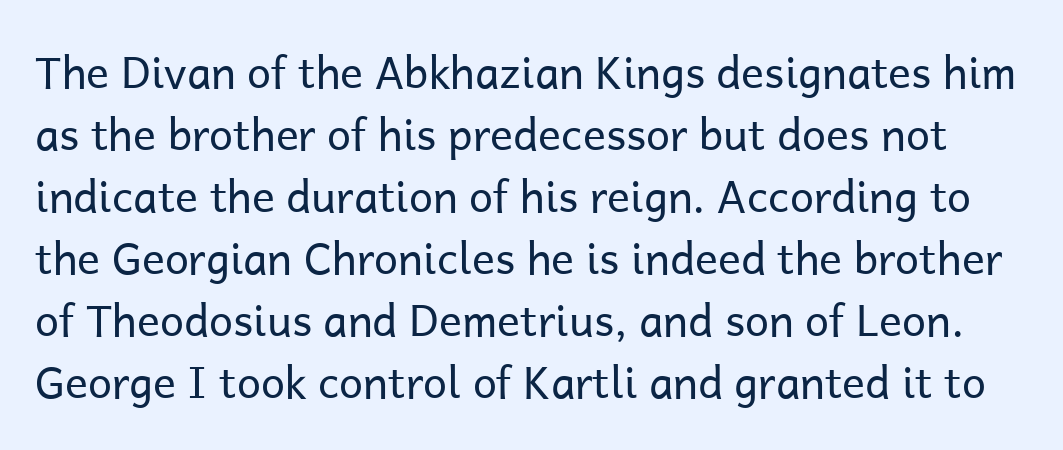
Q: Is the text bold? A: No.
Q: Is the text italic (slanted)? A: No, it is upright.
Q: Is the typeface a serif or a sans-serif typeface? A: Sans-serif.
Q: Is the text underlined? A: No.
Q: Is the spacing between letters normal or unusually wide? A: Normal.
Q: Is the spacing between lines tight, normal or loose? A: Normal.
Q: Width (condensed, normal, or wide)? A: Normal.
Q: Stroke contrast? A: Low.
Q: x-height? A: Medium.
Q: Monospaced? A: No.
